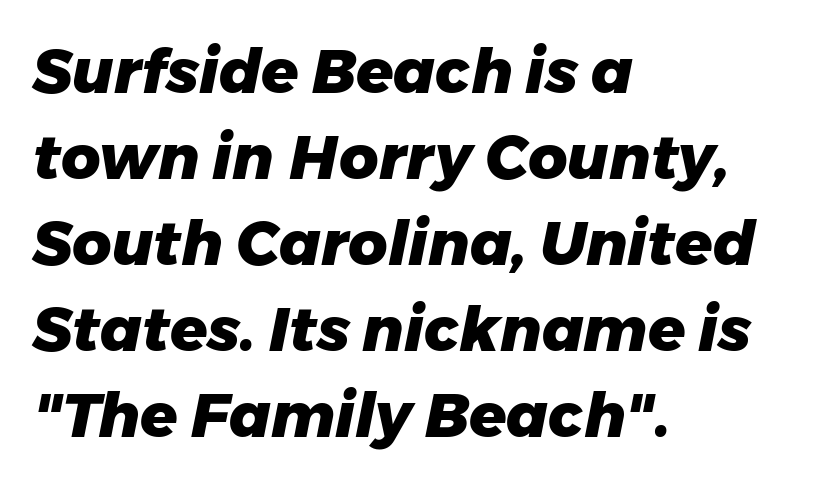
Q: Is the text bold? A: Yes.
Q: Is the text italic (slanted)? A: Yes, it leans right by about 11 degrees.
Q: Is the text underlined? A: No.
Q: How is the paragraph aligned? A: Left-aligned.
Q: Is the spacing between letters normal or unusually wide? A: Normal.
Q: Is the spacing between lines tight, normal or loose? A: Normal.
Q: Width (condensed, normal, or wide)? A: Normal.
Q: Stroke contrast? A: Low.
Q: x-height? A: Medium.
Q: Monospaced? A: No.
